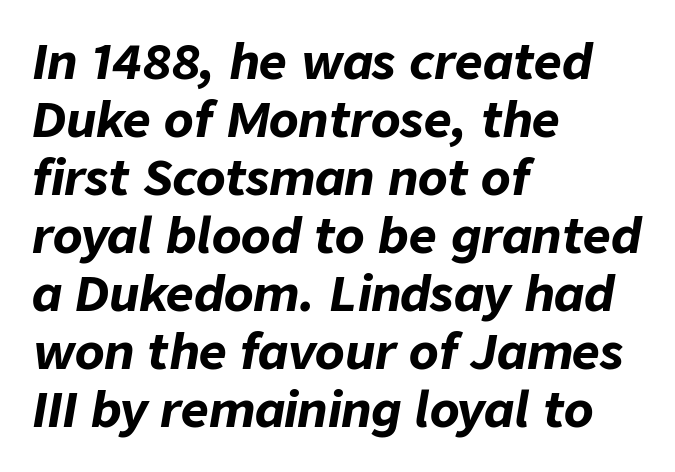
Clear beneath every line of the passage. Do the characters align in a grid? No, the font is proportional. Is the type slanted? Yes — the strokes lean at a clear angle. The rendering keeps characters at their native spacing. This rendering uses left alignment, leaving the right contour irregular. The face used here has the dense, thick strokes of a bold.
